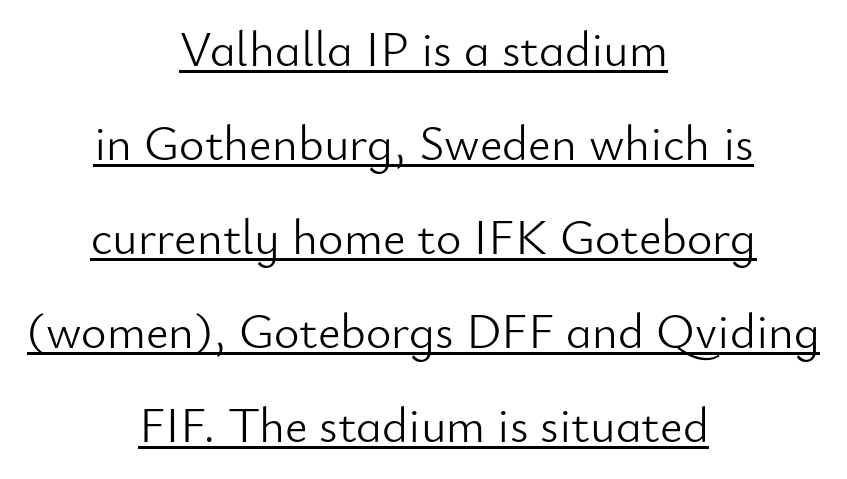
The image shows 49 px light sans-serif type, upright; set centered, loose line spacing (1.92x), normal letter spacing, underlined; low stroke contrast and a small x-height.
